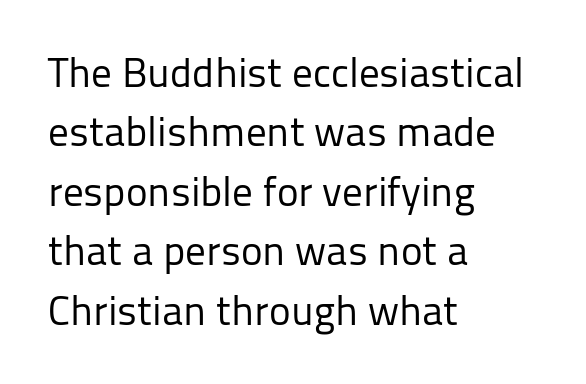
Q: Is the text bold? A: No.
Q: Is the text italic (slanted)? A: No, it is upright.
Q: Is the typeface a serif or a sans-serif typeface? A: Sans-serif.
Q: Is the text underlined? A: No.
Q: How is the paragraph aligned? A: Left-aligned.
Q: Is the spacing between letters normal or unusually wide? A: Normal.
Q: Is the spacing between lines tight, normal or loose? A: Normal.
Q: Width (condensed, normal, or wide)? A: Normal.
Q: Stroke contrast? A: Low.
Q: x-height? A: Medium.
Q: Monospaced? A: No.
